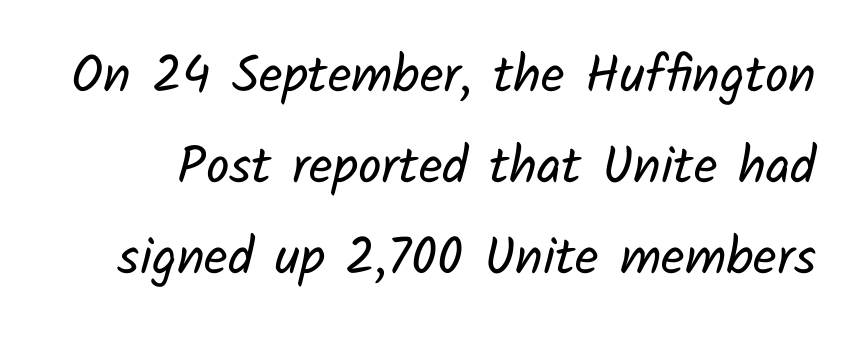
Underlining? Definitely not there. The passage shown is typed in a proportional face where columns would drift. Compared with typical body copy, the letter spacing here is the same. Stroke mass is kept to a normal reading level or below.
